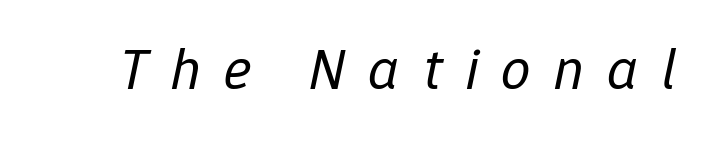
Q: Is the text bold? A: No.
Q: Is the text italic (slanted)? A: Yes, it leans right by about 12 degrees.
Q: Is the text underlined? A: No.
Q: Is the spacing between letters normal or unusually wide? A: Unusually wide.
Q: Width (condensed, normal, or wide)? A: Normal.
Q: Stroke contrast? A: Low.
Q: x-height? A: Medium.
Q: Monospaced? A: No.
